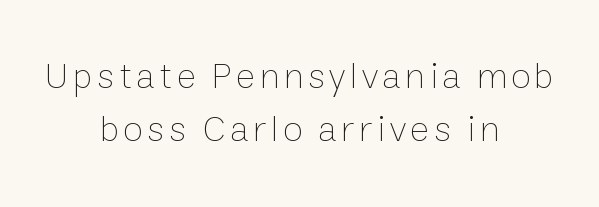
The passage shown is not underscored anywhere. The rendering positions every line midway between the sides. A quiet, ordinary-to-light weight characterises the typeface. Rendered with straight, roman letterforms. This sample keeps an unexceptional amount of space between lines. Do the characters align in a grid? No, the font is proportional.
